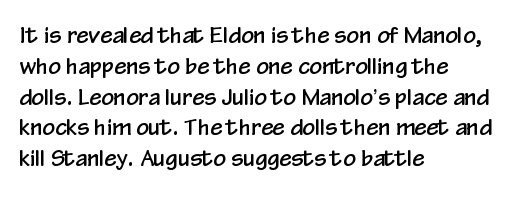
{"italic": "no", "underline": "no", "align": "left", "line_spacing": "normal", "line_spacing_ratio": 1.4, "letter_spacing": "normal", "letter_spacing_em": 0.0, "glyph_px": 22}
